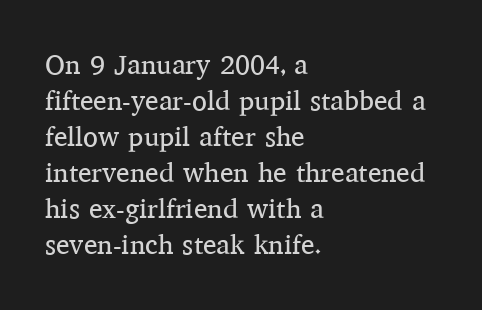
{"italic": "no", "bold": "no", "underline": "no", "align": "left", "line_spacing": "normal", "line_spacing_ratio": 1.33, "letter_spacing": "normal", "letter_spacing_em": 0.0, "glyph_px": 27}
